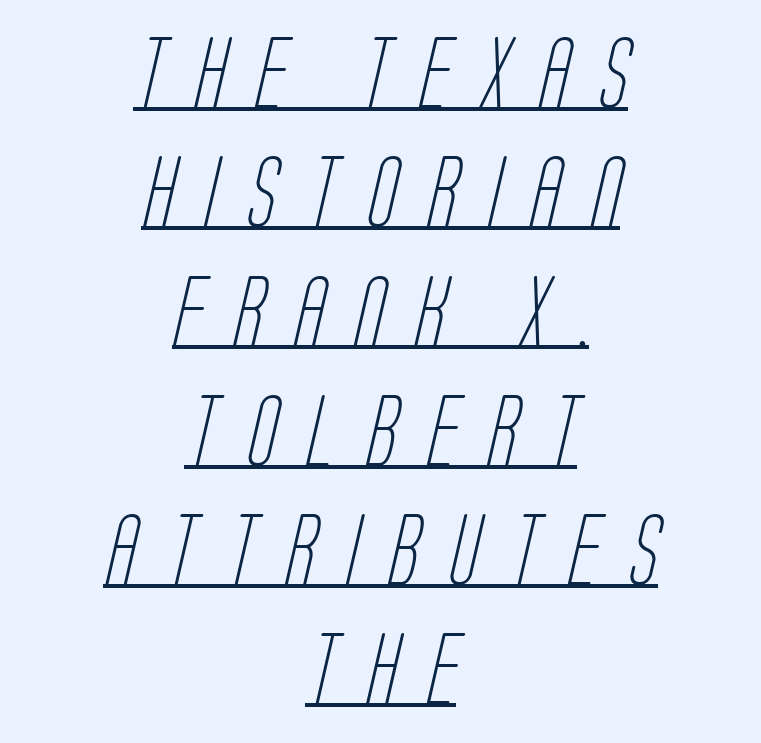
{"serif": "no", "bold": "no", "weight": "light", "width": "condensed", "stroke_contrast": "low", "x_height": "large", "monospaced": "no", "underline": "yes", "align": "center", "line_spacing": "normal", "line_spacing_ratio": 1.68, "letter_spacing": "wide", "letter_spacing_em": 0.42, "glyph_px": 71}
